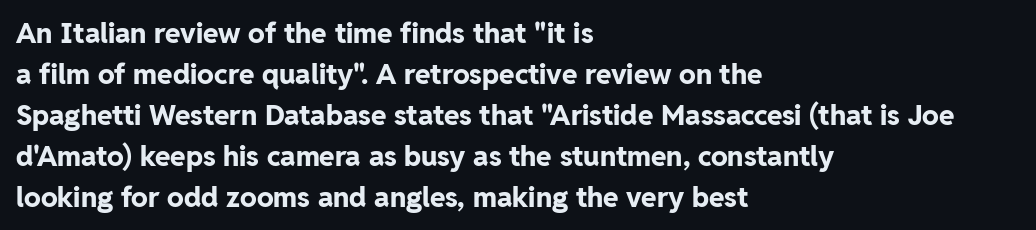
Q: Is the text bold? A: Yes.
Q: Is the text italic (slanted)? A: No, it is upright.
Q: Is the typeface a serif or a sans-serif typeface? A: Sans-serif.
Q: Is the text underlined? A: No.
Q: How is the paragraph aligned? A: Left-aligned.
Q: Is the spacing between letters normal or unusually wide? A: Normal.
Q: Is the spacing between lines tight, normal or loose? A: Normal.
Q: Width (condensed, normal, or wide)? A: Normal.
Q: Stroke contrast? A: Low.
Q: x-height? A: Medium.
Q: Monospaced? A: No.
